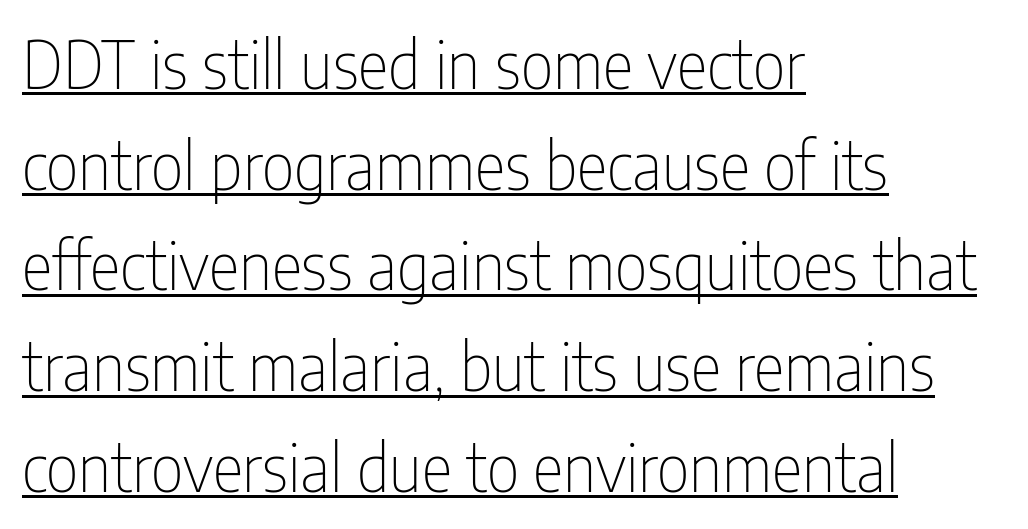
This is not heavy type; no bold has been used. Line beginnings align vertically; line endings do not. This sample keeps an unexceptional amount of space between lines. Each letter keeps its own natural width here, so spacing adapts to shape. The glyphs are accompanied by a horizontal stroke just below them. Ordinary non-slanted type is in use.
